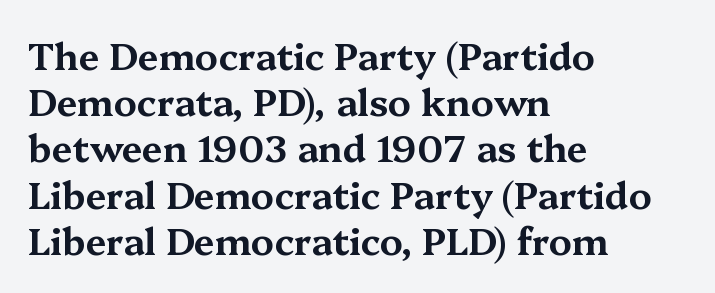
{"serif": "yes", "italic": "no", "width": "wide", "stroke_contrast": "medium", "x_height": "medium", "monospaced": "no", "underline": "no", "align": "left", "line_spacing": "normal", "line_spacing_ratio": 1.25, "letter_spacing": "normal", "letter_spacing_em": 0.0, "glyph_px": 37}
